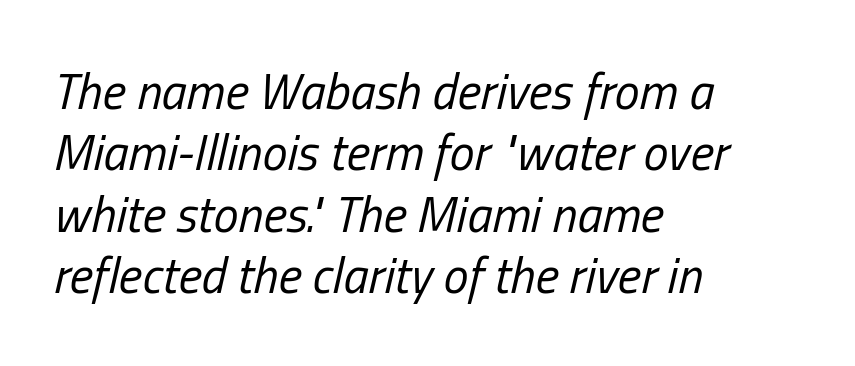
The image shows 50 px regular-weight, condensed type, italic (leaning right); set left-aligned, line spacing 1.23x, normal letter spacing, not underlined; low stroke contrast and a medium x-height.
